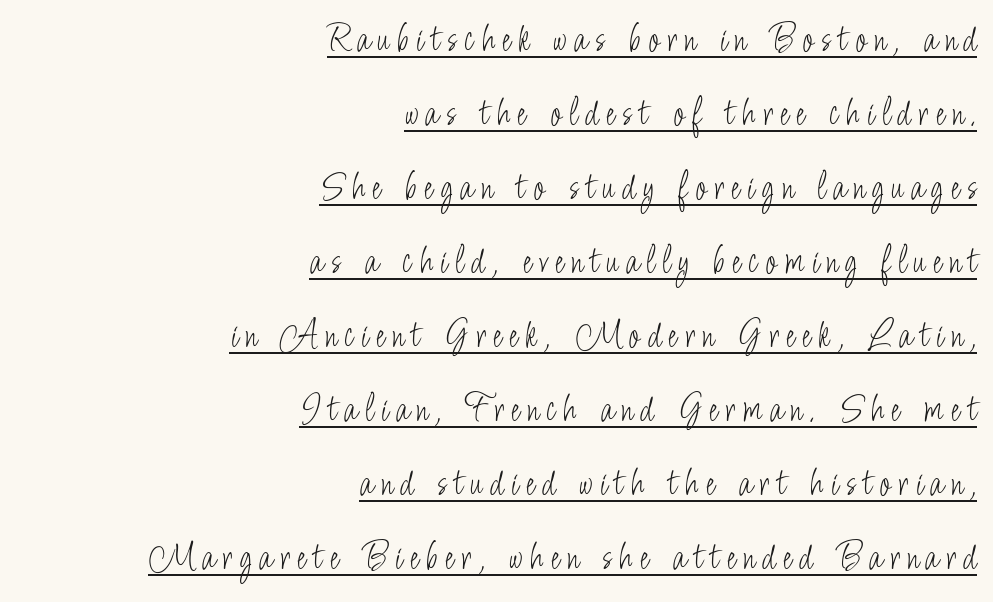
{"serif": "no", "bold": "no", "weight": "light", "width": "condensed", "stroke_contrast": "low", "x_height": "small", "monospaced": "no", "underline": "yes", "align": "right", "line_spacing_ratio": 1.85, "glyph_px": 40}
